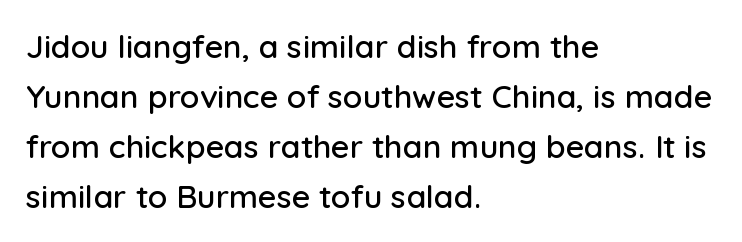
{"serif": "no", "italic": "no", "width": "normal", "stroke_contrast": "low", "x_height": "medium", "monospaced": "no", "underline": "no", "align": "left", "line_spacing": "normal", "line_spacing_ratio": 1.56, "letter_spacing": "normal", "letter_spacing_em": 0.0, "glyph_px": 32}
